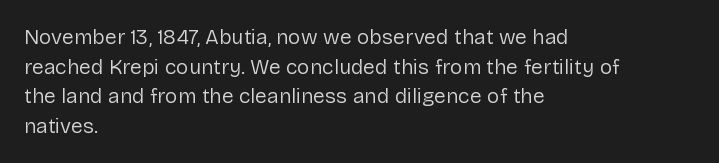
Q: Is the text bold? A: No.
Q: Is the text italic (slanted)? A: No, it is upright.
Q: Is the text underlined? A: No.
Q: How is the paragraph aligned? A: Left-aligned.
Q: Is the spacing between letters normal or unusually wide? A: Normal.
Q: Is the spacing between lines tight, normal or loose? A: Normal.
